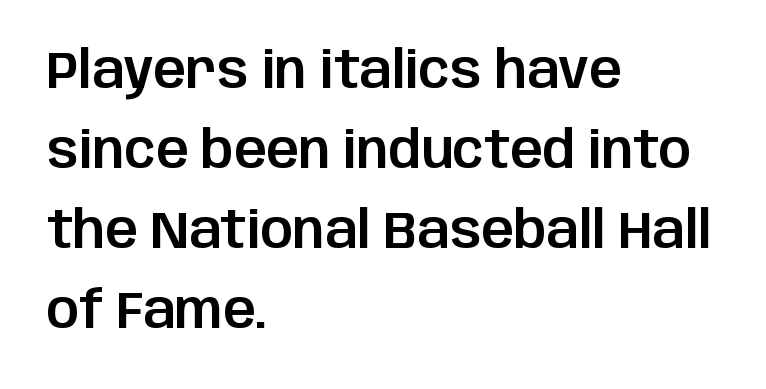
{"serif": "no", "italic": "no", "width": "normal", "stroke_contrast": "low", "x_height": "large", "monospaced": "no", "underline": "no", "align": "left", "line_spacing": "normal", "line_spacing_ratio": 1.57, "letter_spacing": "normal", "letter_spacing_em": 0.0, "glyph_px": 51}
